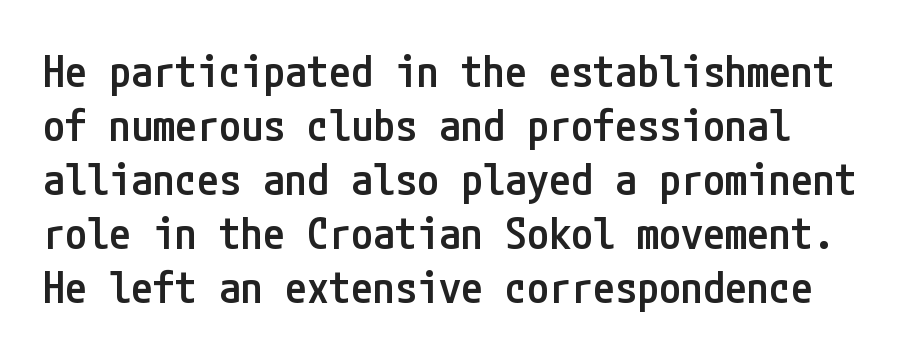
The image shows 44 px semibold, condensed sans-serif type, upright; set line spacing 1.23x, normal letter spacing, not underlined; low stroke contrast and a medium x-height.
